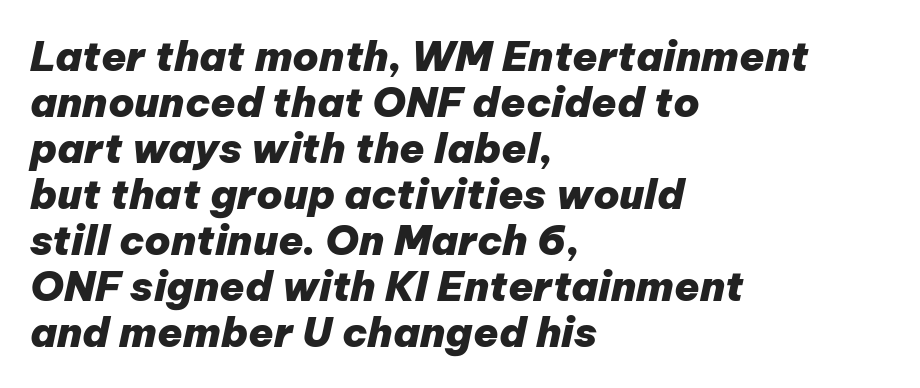
Q: Is the text bold? A: Yes.
Q: Is the text italic (slanted)? A: Yes, it leans right by about 12 degrees.
Q: Is the text underlined? A: No.
Q: How is the paragraph aligned? A: Left-aligned.
Q: Is the spacing between letters normal or unusually wide? A: Normal.
Q: Is the spacing between lines tight, normal or loose? A: Tight.
Q: Width (condensed, normal, or wide)? A: Normal.
Q: Stroke contrast? A: Low.
Q: x-height? A: Medium.
Q: Monospaced? A: No.
